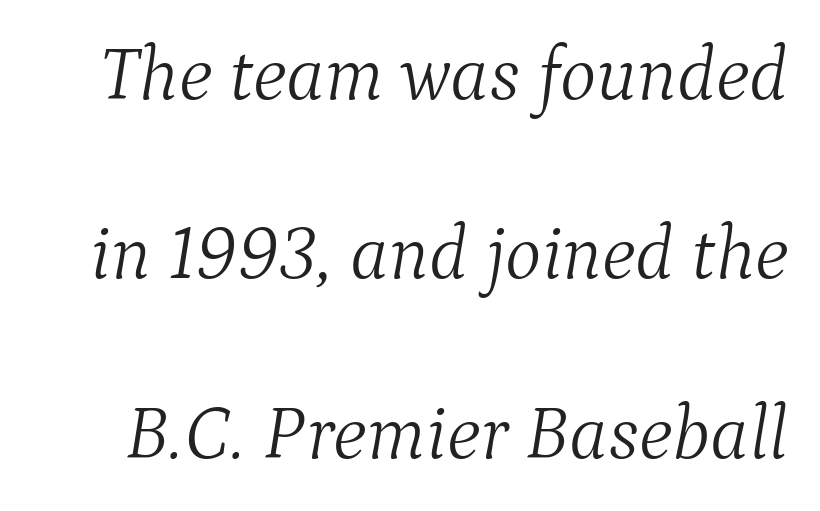
Compared with a typical body face, this is equally light or lighter still. Is this a fixed-width face? No — the glyphs have proportional, varying widths. Note: serifs present on the glyphs. A typesetter would mark this as italic. The words here are not underlined.
